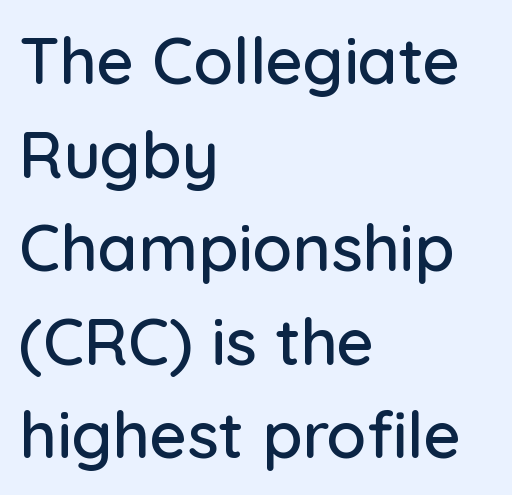
The image shows 65 px sans-serif type, upright; set left-aligned, normal line spacing (1.44x), normal letter spacing, not underlined; low stroke contrast and a medium x-height.
